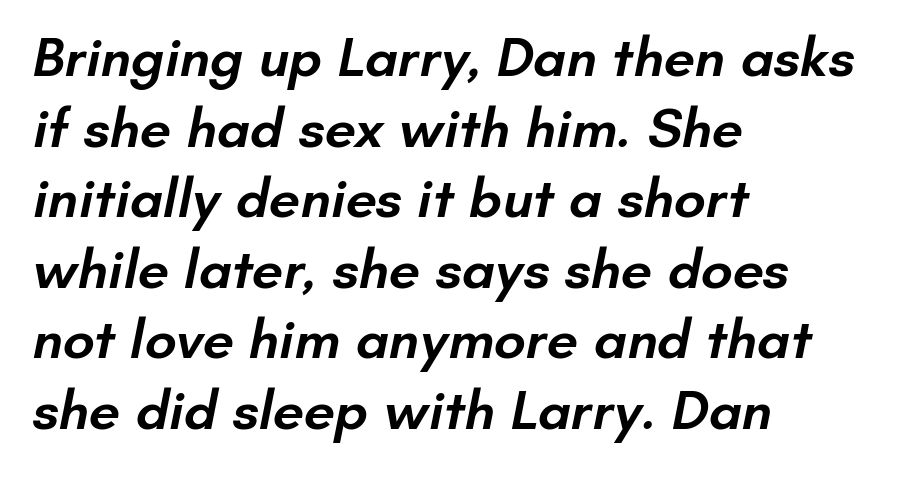
The image shows 56 px semibold sans-serif type; set left-aligned, normal line spacing (1.26x), normal letter spacing, not underlined; low stroke contrast and a small x-height.
